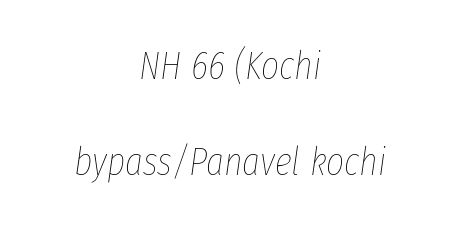
The image shows 39 px thin, condensed type, italic (leaning right); set centered, loose line spacing (2.46x), normal letter spacing, not underlined; low stroke contrast and a medium x-height.
